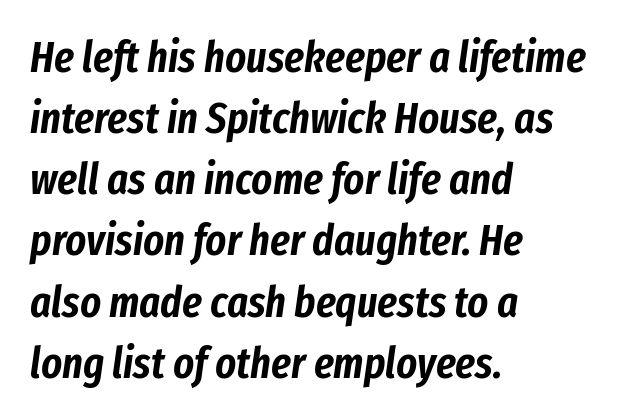
The image shows 44 px condensed type, italic (leaning right); set left-aligned, normal line spacing (1.39x), normal letter spacing, not underlined; low stroke contrast and a medium x-height.
